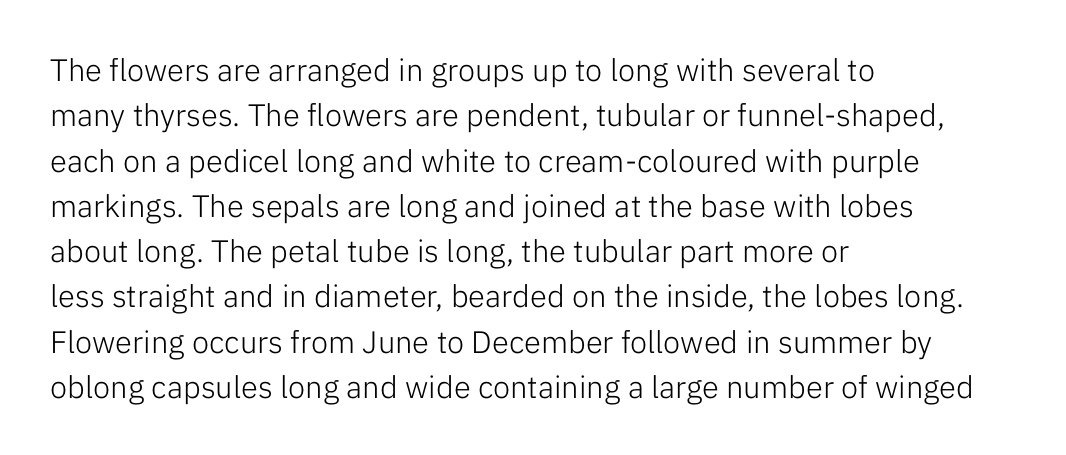
The image shows 31 px light sans-serif type, upright; set left-aligned, normal line spacing (1.46x), normal letter spacing, not underlined; low stroke contrast and a medium x-height.
